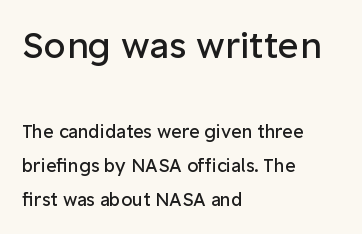
These lines are rendered in a variable-pitch font. Vertical spacing — loose. The specimen reads as upright at a glance. The typeface has the unassuming heft of standard copy or less. The type family on display is of the sans-serif kind. Tracking here is standard; glyphs follow each other at the usual distance.
